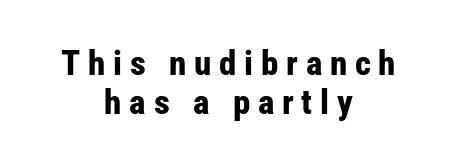
You could not count columns in this text — the font is proportionally spaced. The string is rendered with underlining switched off. Rows of type sit shoulder to shoulder in the vertical direction. Weight check: bold — yes, fully. The passage shown has open, widely tracked lettering throughout.
